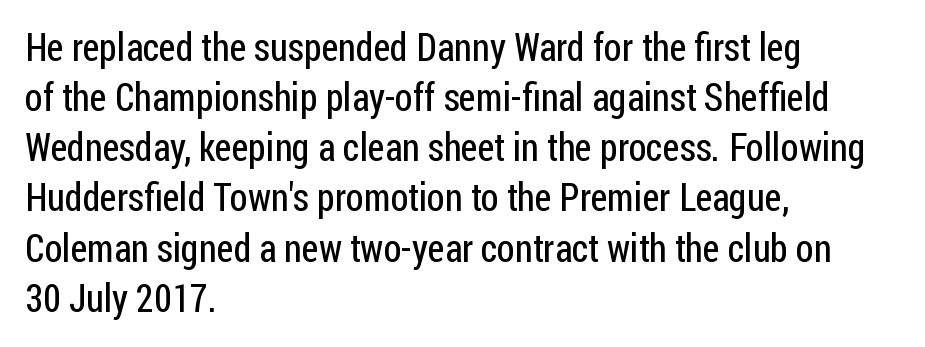
Stems and bowls with no extra thickness — not bold. No word sits above an underline. To sum up the face: it is a sans, with no serifs. A typesetter would mark this as roman, not italic. The type is set solid horizontally, with unmodified tracking.
